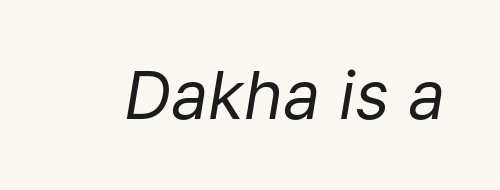
The image shows 66 px regular-weight type, italic (leaning right); set normal letter spacing, not underlined; low stroke contrast and a medium x-height.
